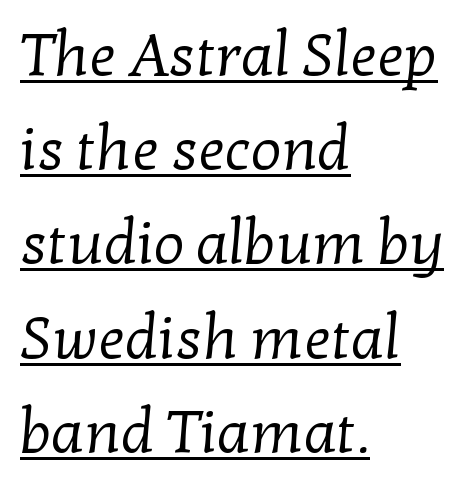
The rendering uses the underline text-decoration. In terms of leading, this rendering sits right in the middle. Note the varied advance widths — an 'i' is clearly narrower than an 'm'. Default kerning and tracking; the words read as compact shapes.
